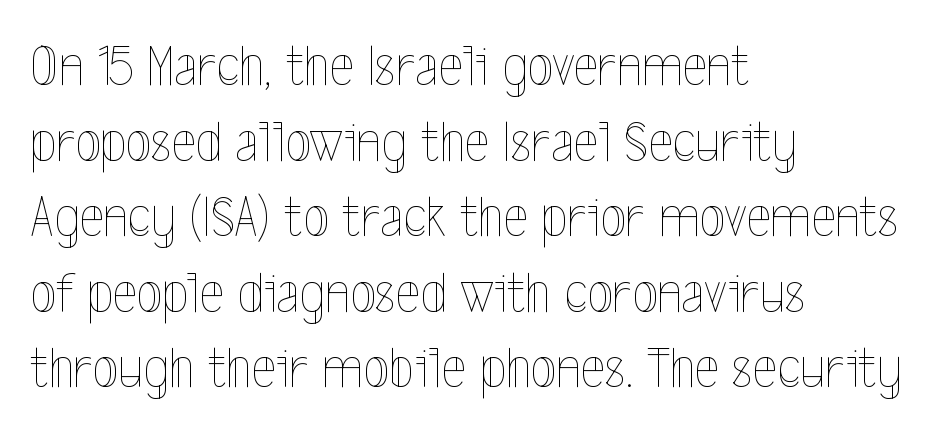
Q: Is the text bold? A: No.
Q: Is the text italic (slanted)? A: No, it is upright.
Q: Is the text underlined? A: No.
Q: How is the paragraph aligned? A: Left-aligned.
Q: Is the spacing between letters normal or unusually wide? A: Normal.
Q: Is the spacing between lines tight, normal or loose? A: Normal.
Q: Width (condensed, normal, or wide)? A: Condensed.
Q: x-height? A: Medium.
Q: Monospaced? A: No.
